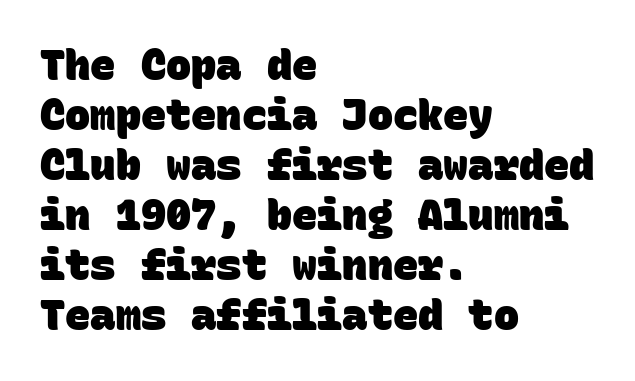
Q: Is the text bold? A: Yes.
Q: Is the typeface a serif or a sans-serif typeface? A: Sans-serif.
Q: Is the text underlined? A: No.
Q: How is the paragraph aligned? A: Left-aligned.
Q: Is the spacing between letters normal or unusually wide? A: Normal.
Q: Width (condensed, normal, or wide)? A: Normal.
Q: Stroke contrast? A: Low.
Q: x-height? A: Large.
Q: Monospaced? A: Yes.
